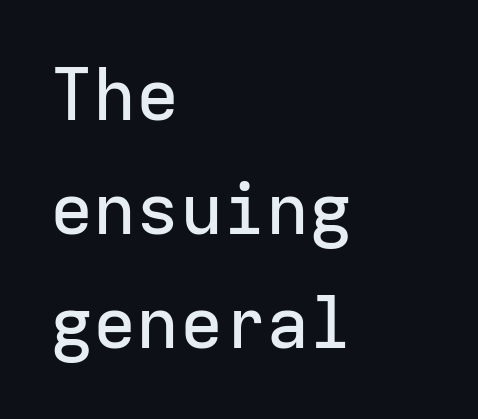
Q: Is the text italic (slanted)? A: No, it is upright.
Q: Is the typeface a serif or a sans-serif typeface? A: Sans-serif.
Q: Is the text underlined? A: No.
Q: How is the paragraph aligned? A: Left-aligned.
Q: Is the spacing between letters normal or unusually wide? A: Normal.
Q: Is the spacing between lines tight, normal or loose? A: Normal.
Q: Width (condensed, normal, or wide)? A: Normal.
Q: Stroke contrast? A: Low.
Q: x-height? A: Medium.
Q: Monospaced? A: Yes.
